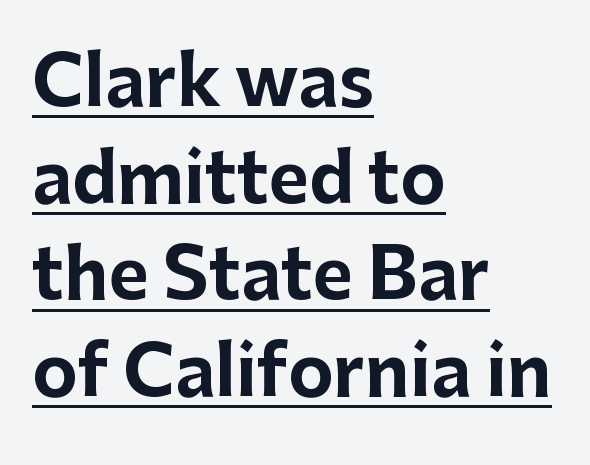
The image shows 69 px bold sans-serif type, upright; set left-aligned, normal line spacing (1.4x), normal letter spacing, underlined; low stroke contrast and a medium x-height.
